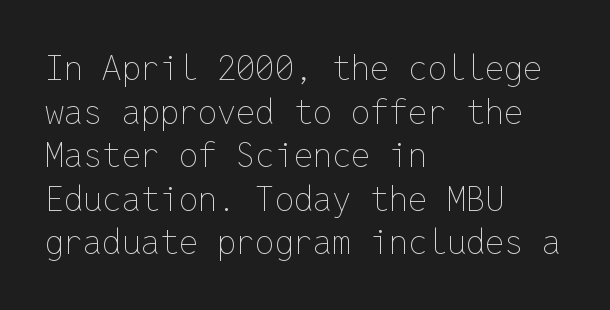
{"italic": "no", "bold": "no", "weight": "thin", "width": "normal", "stroke_contrast": "low", "x_height": "medium", "monospaced": "yes", "underline": "no", "align": "left", "line_spacing": "normal", "line_spacing_ratio": 1.28, "letter_spacing": "normal", "letter_spacing_em": 0.0, "glyph_px": 34}
